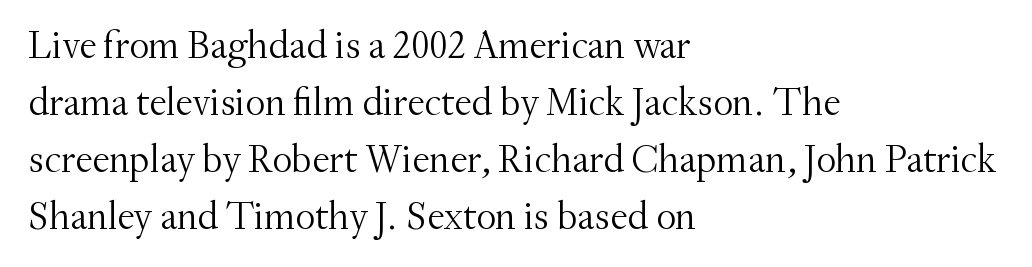
Q: Is the text bold? A: No.
Q: Is the text italic (slanted)? A: No, it is upright.
Q: Is the typeface a serif or a sans-serif typeface? A: Serif.
Q: Is the text underlined? A: No.
Q: How is the paragraph aligned? A: Left-aligned.
Q: Is the spacing between letters normal or unusually wide? A: Normal.
Q: Is the spacing between lines tight, normal or loose? A: Normal.
Q: Width (condensed, normal, or wide)? A: Normal.
Q: Stroke contrast? A: Medium.
Q: x-height? A: Small.
Q: Monospaced? A: No.
